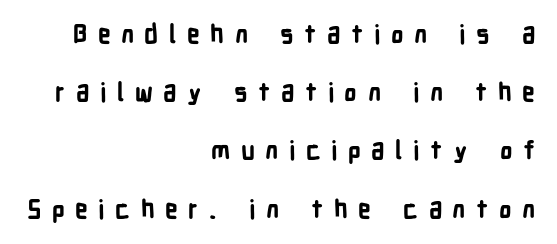
Q: Is the text bold? A: Yes.
Q: Is the text italic (slanted)? A: No, it is upright.
Q: Is the text underlined? A: No.
Q: How is the paragraph aligned? A: Right-aligned.
Q: Is the spacing between letters normal or unusually wide? A: Unusually wide.
Q: Is the spacing between lines tight, normal or loose? A: Loose.
